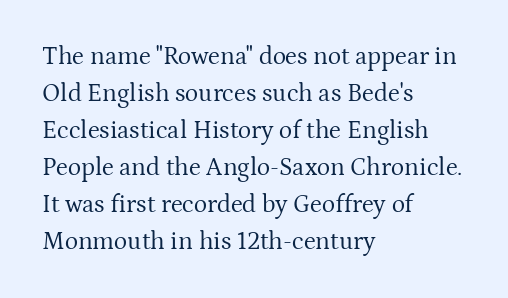
A typesetter would call this leading conventional body-copy spacing. Descender tails drop into unmarked territory. Visually the block forms a straight wall on the left and a jagged coastline on the right. Do the letters lean? They stand straight.
